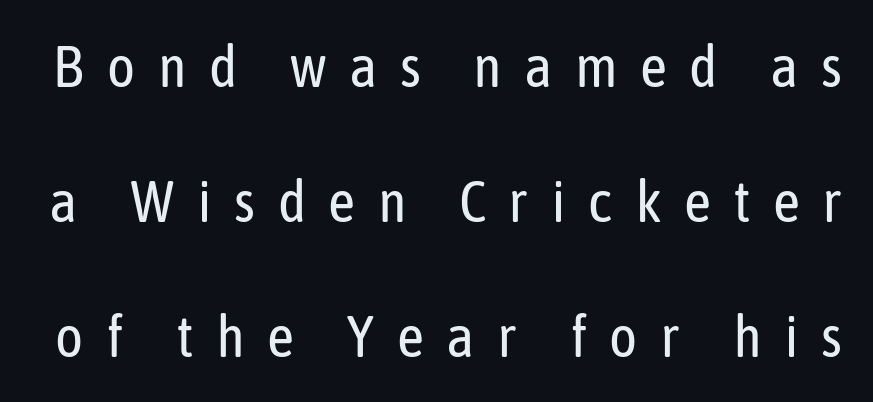
The image shows 59 px regular-weight, condensed sans-serif type, upright; set loose line spacing (2.29x), unusually wide letter spacing (+0.38 em), not underlined; low stroke contrast and a medium x-height.
